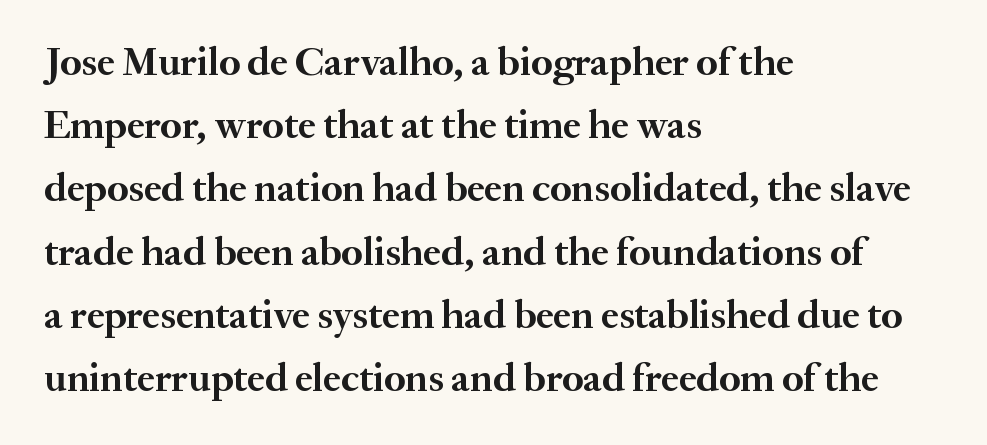
Q: Is the text bold? A: Yes.
Q: Is the text italic (slanted)? A: No, it is upright.
Q: Is the typeface a serif or a sans-serif typeface? A: Serif.
Q: Is the text underlined? A: No.
Q: How is the paragraph aligned? A: Left-aligned.
Q: Is the spacing between letters normal or unusually wide? A: Normal.
Q: Is the spacing between lines tight, normal or loose? A: Normal.
Q: Width (condensed, normal, or wide)? A: Normal.
Q: Stroke contrast? A: Medium.
Q: x-height? A: Small.
Q: Monospaced? A: No.
